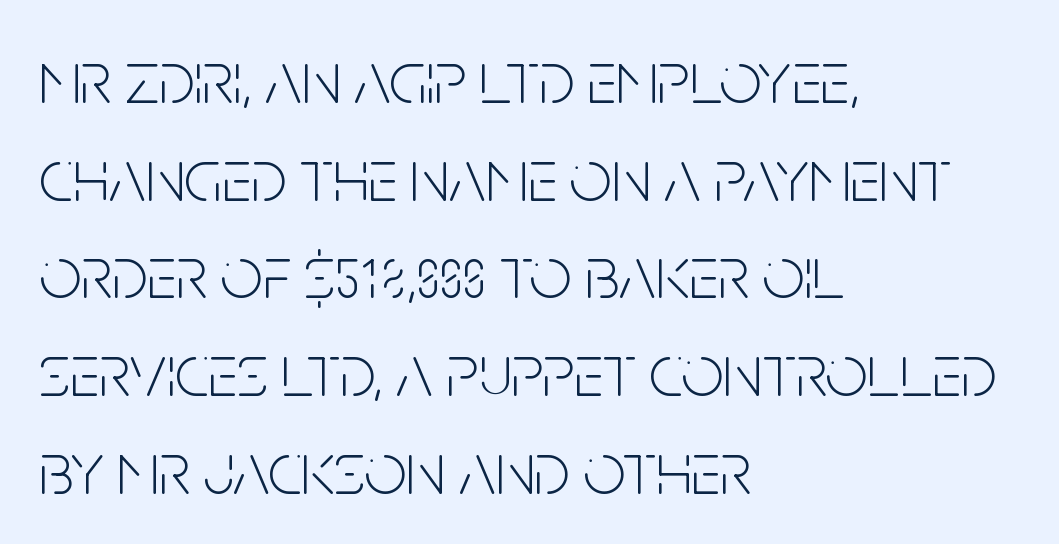
Where is the straight margin? On the left. The type family on display is of the sans-serif kind. Underlining? Definitely not there. This is roman type, the default non-slanted kind. The font sits on the lighter half of the weight spectrum, regular included.
